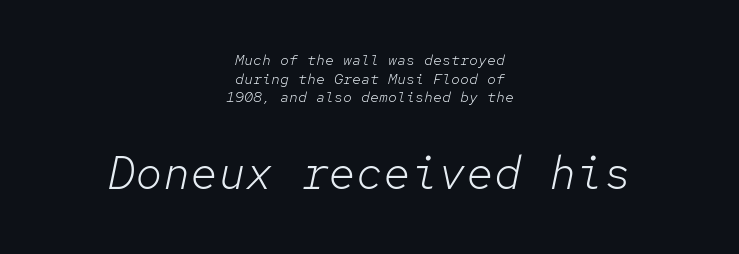
The image shows 46 px light type, italic (leaning right), monospaced; set centered, normal line spacing (1.25x), normal letter spacing, not underlined; the second (bottom) block is 3.07x larger; low stroke contrast and a medium x-height.
